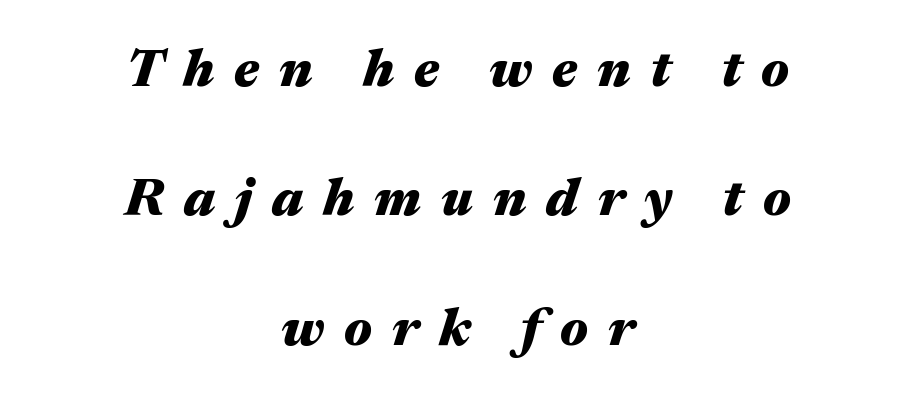
Compared with a flush-left layout, this one balances lines on the center instead. This block would shrink considerably if given ordinary leading; it's expanded now. Tall strokes in this sample are angled rather than plumb. The gap between lines stays unmarked.
